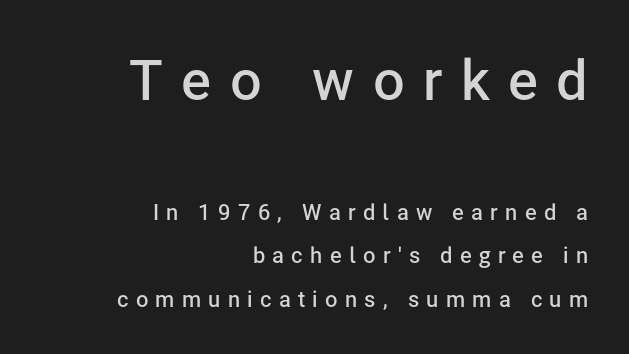
These lines are composed in type without serifs. Clear beneath every line of the passage. Is there any slant? The stems are plumb. The earlier block is typeset at a bigger size than the later block. Rows of type keep a wide berth in the vertical direction. Notice the strokes are somewhat thickened but not fully heavy: this is a semibold.
